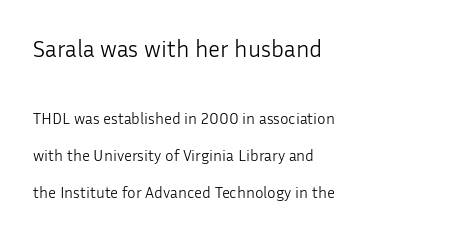
Q: Is the text bold? A: No.
Q: Is the text italic (slanted)? A: No, it is upright.
Q: Is the text underlined? A: No.
Q: How is the paragraph aligned? A: Left-aligned.
Q: Is the spacing between letters normal or unusually wide? A: Normal.
Q: Is the spacing between lines tight, normal or loose? A: Loose.
Q: Which block of text is set in a larger size, the first (top) or the second (bottom)? A: The first (top) one.
